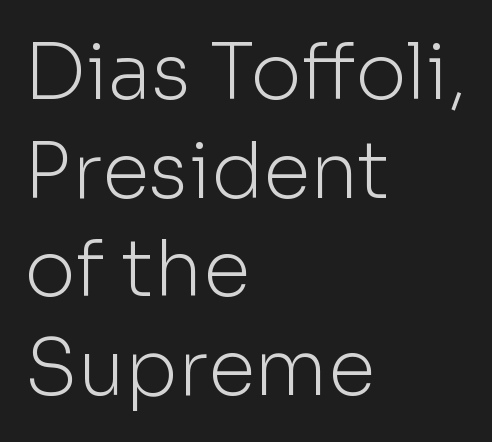
{"serif": "no", "italic": "no", "bold": "no", "weight": "light", "width": "normal", "stroke_contrast": "low", "x_height": "medium", "monospaced": "no", "underline": "no", "align": "left", "line_spacing": "normal", "line_spacing_ratio": 1.28, "letter_spacing": "normal", "letter_spacing_em": 0.0, "glyph_px": 77}
